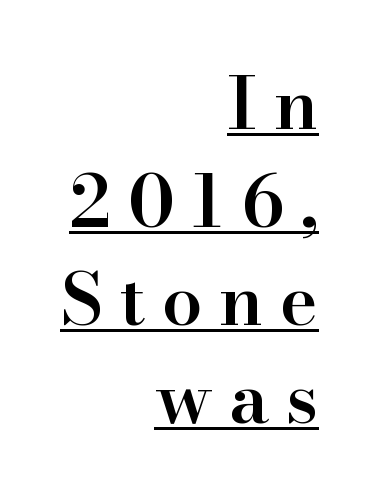
Check the space under the baseline: a stroke is drawn there. The lines in this sample share a right terminus and differ only in where they begin. Display-style spreading of the glyphs; the letterfit is very open. Whoever set this chose a conventional vertical rhythm. The letters carry serifs — small finishing strokes at the ends of their stems. No italicization has been applied; the sample stays upright.
